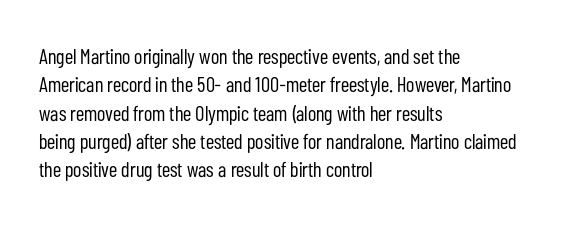
Evenly set lines give the paragraph a standard silhouette. Students, note that the glyphs here touch the page at normal intervals. In terms of posture, this sample is upright. Typeset ragged right — the left edge is the straight one.
